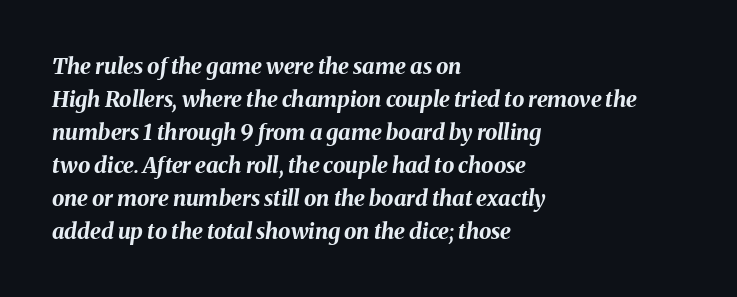
The rendering applies a slant to the glyphs. No extra tracking has been applied to these lines. The strip under each line holds only bare page. The leading is moderate, giving the passage an even texture. Compared with an ordinary text face, these strokes are far heavier — a full bold. Is the block centered? No — it sits flush against the left margin.
